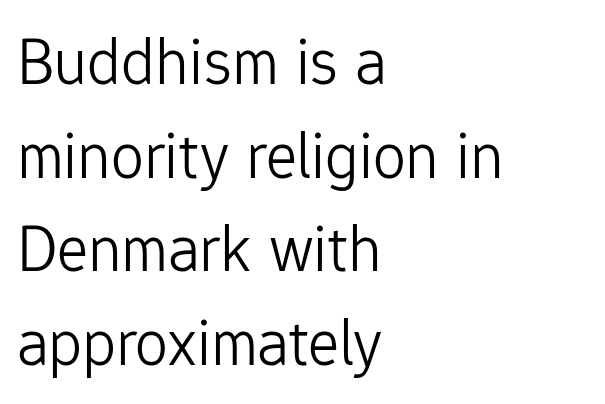
{"serif": "no", "italic": "no", "bold": "no", "weight": "light", "width": "normal", "stroke_contrast": "low", "x_height": "medium", "monospaced": "no", "underline": "no", "align": "left", "line_spacing": "normal", "line_spacing_ratio": 1.42, "letter_spacing": "normal", "letter_spacing_em": 0.0, "glyph_px": 66}
